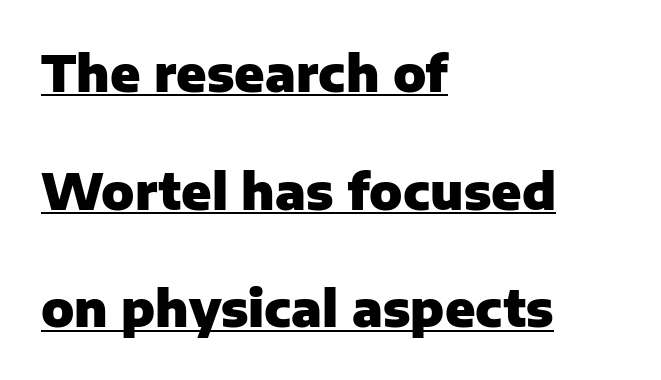
The image shows 49 px heavy sans-serif type, upright; set left-aligned, loose line spacing (2.4x), normal letter spacing, underlined; low stroke contrast and a medium x-height.
